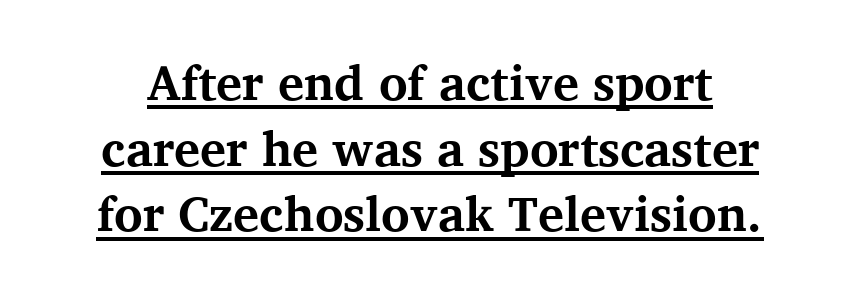
{"serif": "yes", "italic": "no", "bold": "yes", "weight": "bold", "width": "normal", "stroke_contrast": "medium", "x_height": "medium", "monospaced": "no", "underline": "yes", "align": "center", "line_spacing": "normal", "line_spacing_ratio": 1.34, "letter_spacing": "normal", "letter_spacing_em": 0.0, "glyph_px": 49}
